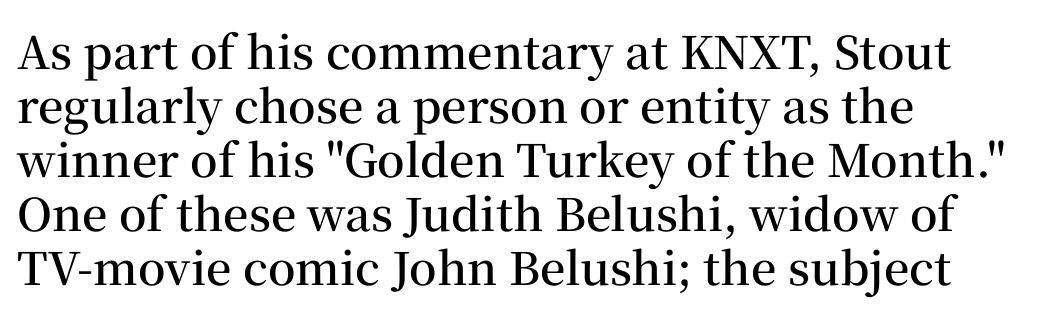
{"serif": "yes", "italic": "no", "bold": "semi", "weight": "semibold", "width": "normal", "stroke_contrast": "medium", "x_height": "medium", "monospaced": "no", "underline": "no", "align": "left", "line_spacing_ratio": 1.2, "letter_spacing": "normal", "letter_spacing_em": 0.0, "glyph_px": 45}
